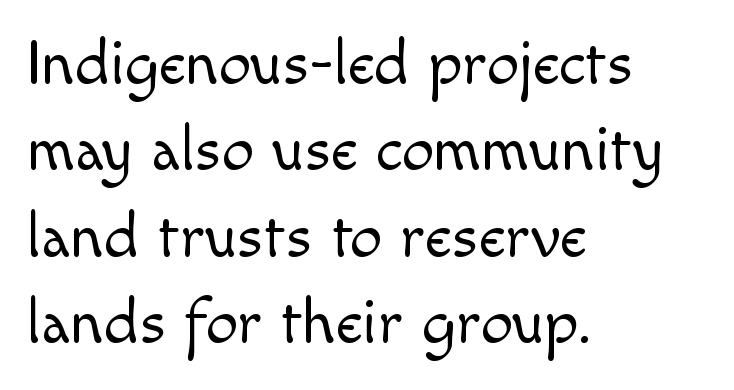
The image shows 64 px light sans-serif type, upright; set left-aligned, normal line spacing (1.35x), normal letter spacing, not underlined; a small x-height.
